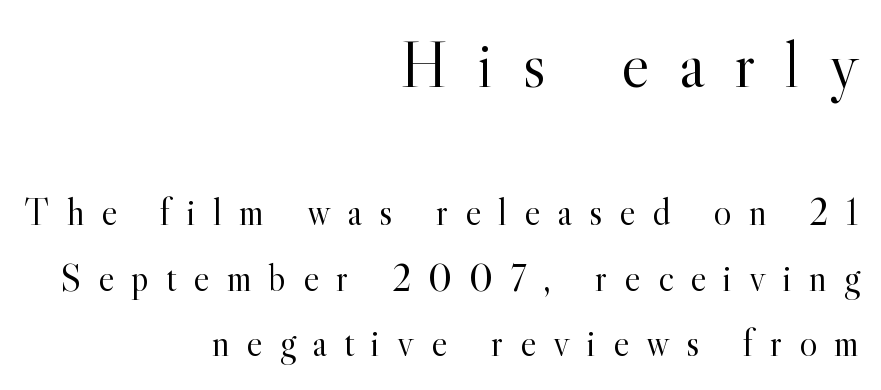
{"serif": "yes", "italic": "no", "bold": "no", "weight": "light", "width": "normal", "x_height": "small", "monospaced": "no", "underline": "no", "align": "right", "line_spacing_ratio": 1.72, "letter_spacing": "wide", "letter_spacing_em": 0.45, "larger_block": "first", "size_ratio": 1.74, "glyph_px": 66}
